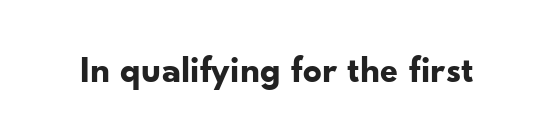
{"serif": "no", "italic": "no", "bold": "yes", "weight": "bold", "width": "normal", "stroke_contrast": "low", "x_height": "small", "monospaced": "no", "underline": "no", "letter_spacing": "normal", "letter_spacing_em": 0.0, "glyph_px": 37}
